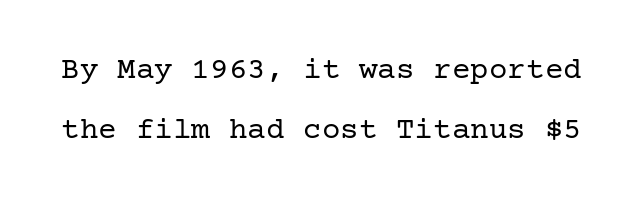
The image shows 31 px regular-weight serif type, upright; set loose line spacing (1.92x), normal letter spacing, not underlined; low stroke contrast and a medium x-height.
